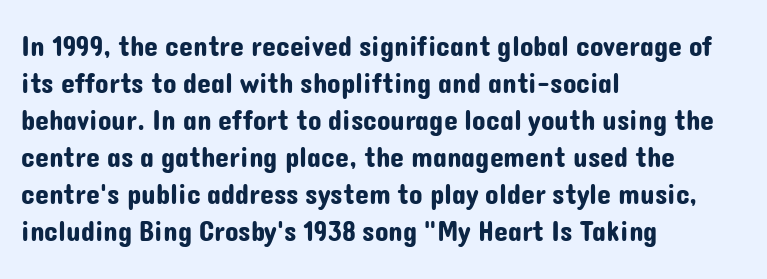
Q: Is the text italic (slanted)? A: No, it is upright.
Q: Is the typeface a serif or a sans-serif typeface? A: Sans-serif.
Q: Is the text underlined? A: No.
Q: How is the paragraph aligned? A: Left-aligned.
Q: Is the spacing between letters normal or unusually wide? A: Normal.
Q: Is the spacing between lines tight, normal or loose? A: Normal.
Q: Width (condensed, normal, or wide)? A: Normal.
Q: Stroke contrast? A: Low.
Q: x-height? A: Medium.
Q: Monospaced? A: No.
